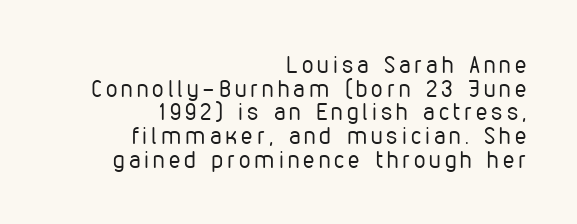
The image shows 23 px text type, upright; set right-aligned, tight line spacing (1.03x), not underlined.
